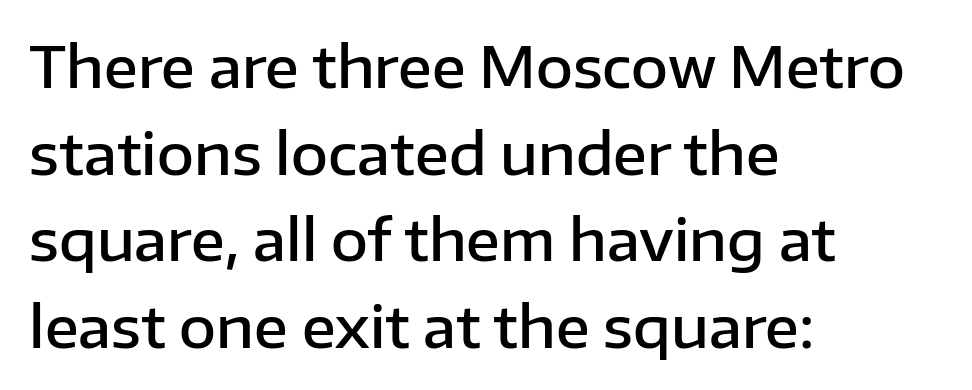
Q: Is the text bold? A: Semi-bold.
Q: Is the text italic (slanted)? A: No, it is upright.
Q: Is the typeface a serif or a sans-serif typeface? A: Sans-serif.
Q: Is the text underlined? A: No.
Q: How is the paragraph aligned? A: Left-aligned.
Q: Is the spacing between letters normal or unusually wide? A: Normal.
Q: Is the spacing between lines tight, normal or loose? A: Normal.
Q: Width (condensed, normal, or wide)? A: Normal.
Q: Stroke contrast? A: Low.
Q: x-height? A: Medium.
Q: Monospaced? A: No.
